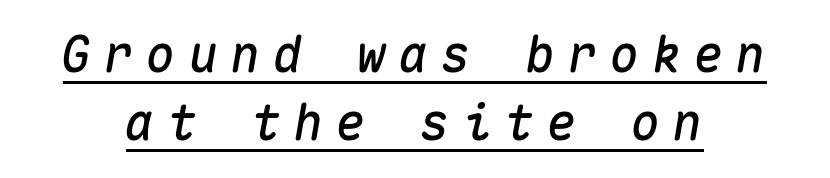
{"italic": "yes", "lean": "right", "slant_degrees": 10, "width": "normal", "stroke_contrast": "medium", "x_height": "medium", "monospaced": "yes", "underline": "yes", "align": "center", "line_spacing": "normal", "line_spacing_ratio": 1.39, "letter_spacing": "wide", "letter_spacing_em": 0.26, "glyph_px": 49}
